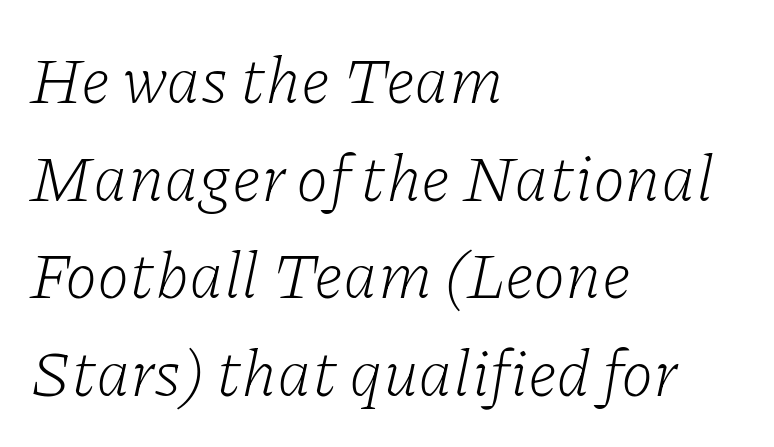
This is oblique type, the kind used for emphasis or titles. These glyphs show unthickened strokes, regular width or finer. The passage shown is typed in a proportional face where columns would drift. Beneath every word, the page is bare.
